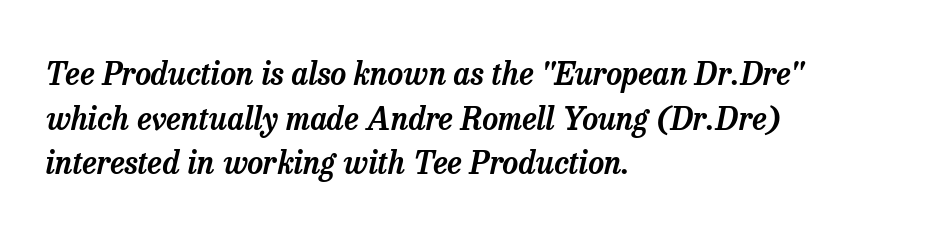
The image shows 31 px serif type, italic (leaning right); set left-aligned, normal line spacing (1.44x), normal letter spacing, not underlined; low stroke contrast and a medium x-height.
